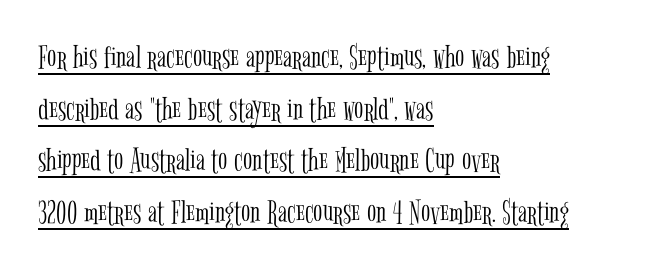
{"serif": "yes", "italic": "no", "bold": "no", "weight": "light", "width": "condensed", "stroke_contrast": "low", "x_height": "medium", "monospaced": "no", "underline": "yes", "align": "left", "line_spacing": "normal", "line_spacing_ratio": 1.52, "letter_spacing": "normal", "letter_spacing_em": 0.0, "glyph_px": 34}
